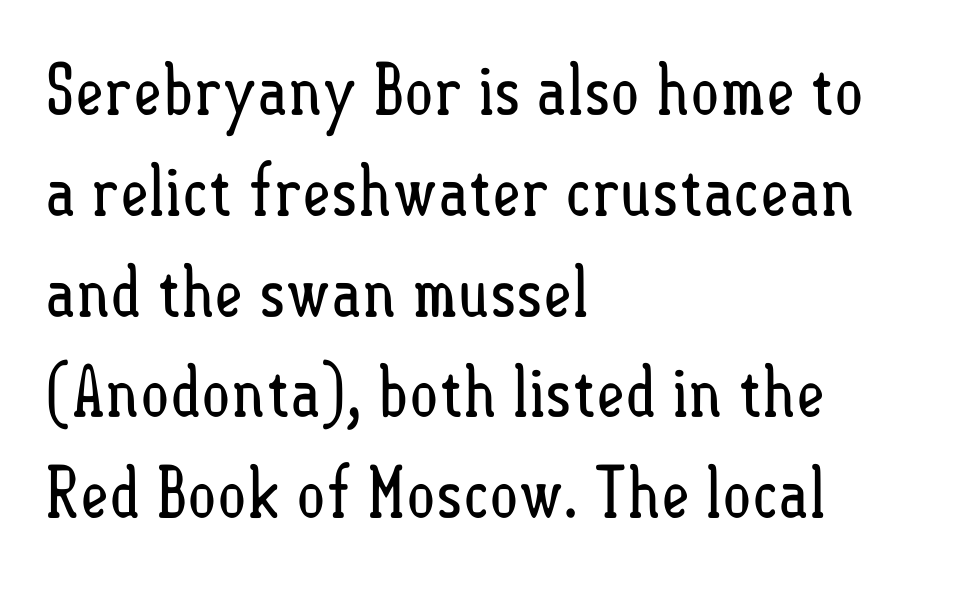
If you measured baseline to baseline, you'd find a middling distance. The specimen reads as upright at a glance. The letters advance in unequal steps, a hallmark of proportional type. Anything drawn beneath the words? Only blank space. There is no visible air inserted between adjacent glyphs. The letterforms sit at book weight or below.
